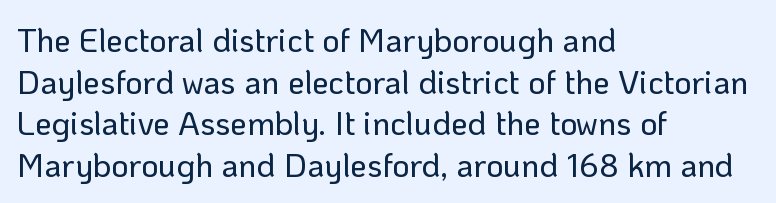
The image shows 33 px sans-serif type, upright; set left-aligned, normal line spacing (1.26x), normal letter spacing, not underlined; low stroke contrast and a medium x-height.
